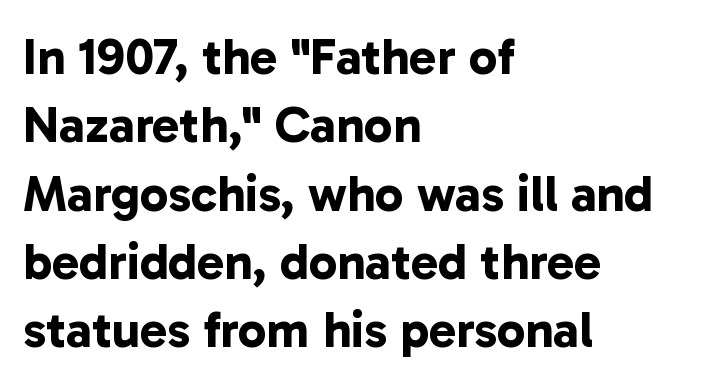
You could not count columns in this text — the font is proportionally spaced. On the weight axis this lands at bold, roughly 700. Reading down the column, the eye jumps a familiar distance to each next line. The ragged edge is on the right, which tells us the setting is flush left.
